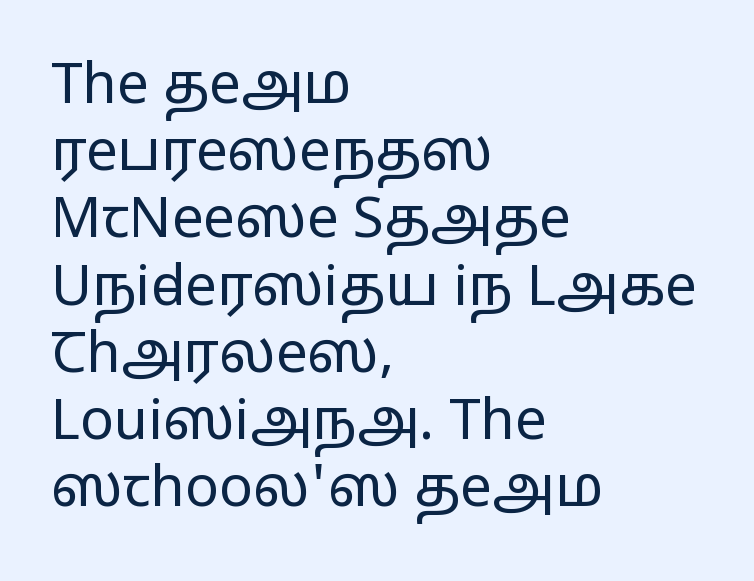
Q: Is the text bold? A: No.
Q: Is the text italic (slanted)? A: No, it is upright.
Q: Is the typeface a serif or a sans-serif typeface? A: Sans-serif.
Q: Is the text underlined? A: No.
Q: How is the paragraph aligned? A: Left-aligned.
Q: Is the spacing between letters normal or unusually wide? A: Normal.
Q: Width (condensed, normal, or wide)? A: Wide.
Q: Stroke contrast? A: Low.
Q: x-height? A: Medium.
Q: Monospaced? A: No.
